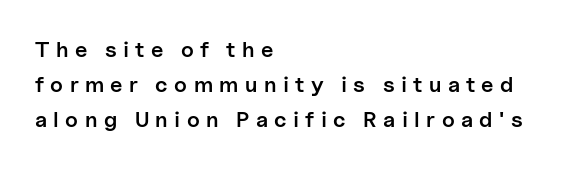
The image shows 22 px text type, upright; set left-aligned, normal line spacing (1.6x), unusually wide letter spacing (+0.29 em), not underlined.
